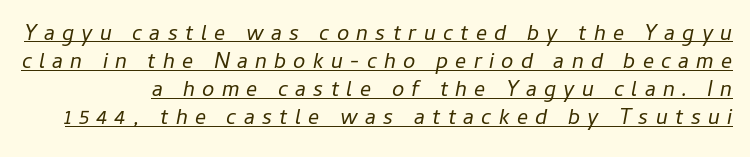
{"italic": "yes", "lean": "right", "slant_degrees": 11, "bold": "no", "underline": "yes", "line_spacing": "normal", "line_spacing_ratio": 1.28, "letter_spacing": "wide", "letter_spacing_em": 0.33, "glyph_px": 22}
